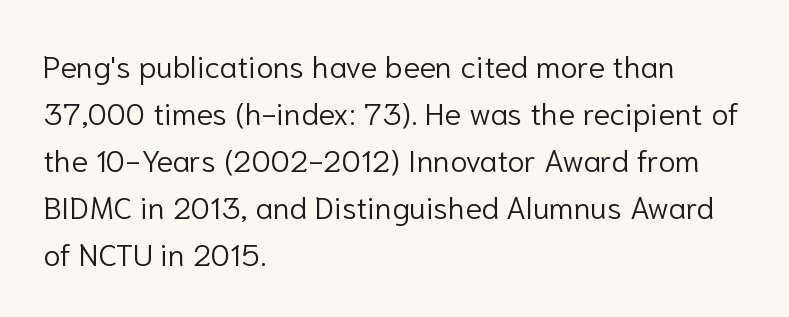
The image shows 31 px light sans-serif type, upright; set left-aligned, normal line spacing (1.52x), normal letter spacing, not underlined; low stroke contrast and a medium x-height.
